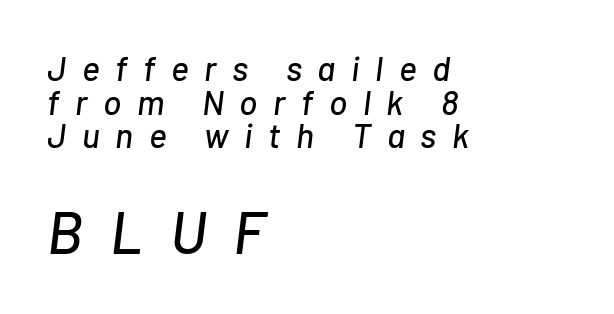
{"italic": "yes", "lean": "right", "slant_degrees": 7, "width": "normal", "stroke_contrast": "low", "x_height": "medium", "monospaced": "no", "underline": "no", "align": "left", "line_spacing": "tight", "line_spacing_ratio": 0.99, "letter_spacing": "wide", "letter_spacing_em": 0.46, "larger_block": "second", "size_ratio": 1.74, "glyph_px": 59}
